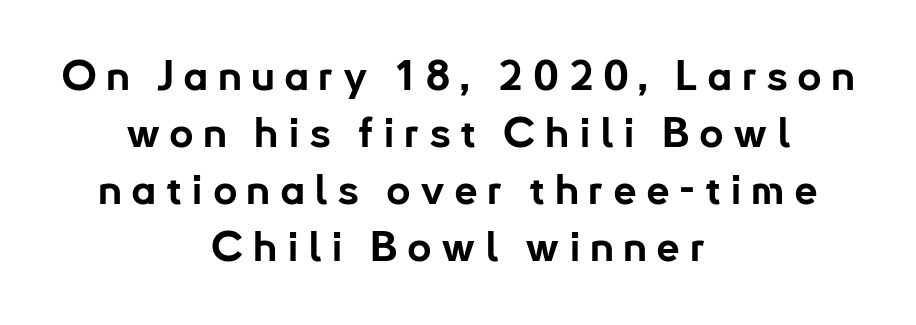
The image shows 42 px bold sans-serif type, upright; set centered, normal line spacing (1.36x), unusually wide letter spacing (+0.22 em), not underlined; low stroke contrast and a small x-height.
